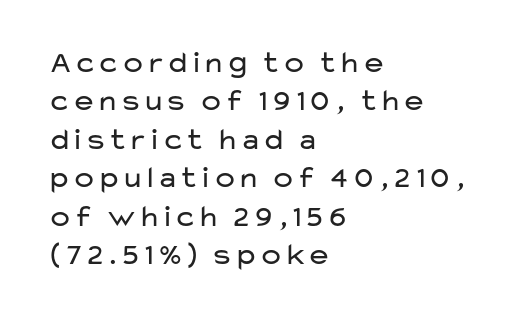
Q: Is the text bold? A: No.
Q: Is the text italic (slanted)? A: No, it is upright.
Q: Is the typeface a serif or a sans-serif typeface? A: Sans-serif.
Q: Is the text underlined? A: No.
Q: How is the paragraph aligned? A: Left-aligned.
Q: Is the spacing between letters normal or unusually wide? A: Normal.
Q: Width (condensed, normal, or wide)? A: Wide.
Q: Stroke contrast? A: Low.
Q: x-height? A: Medium.
Q: Monospaced? A: No.
